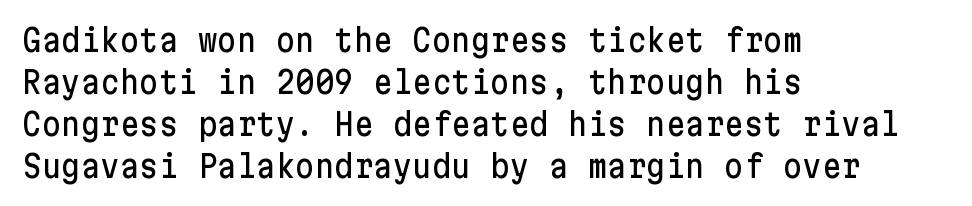
The image shows 30 px sans-serif type, upright; set left-aligned, normal line spacing (1.4x), normal letter spacing, not underlined; low stroke contrast and a medium x-height.
